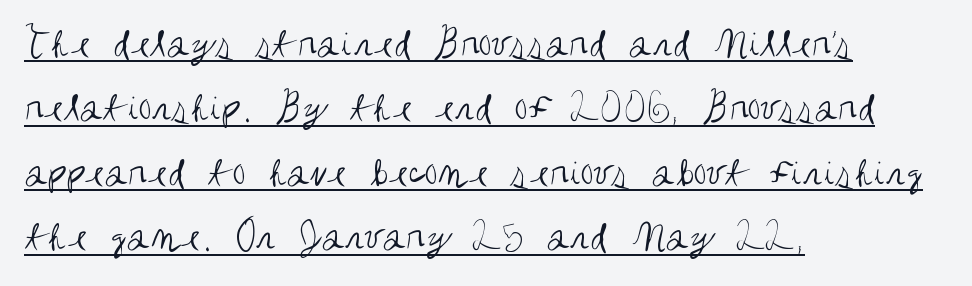
{"serif": "no", "bold": "no", "weight": "regular", "width": "condensed", "stroke_contrast": "medium", "x_height": "large", "monospaced": "no", "underline": "yes", "align": "left", "line_spacing": "normal", "line_spacing_ratio": 1.5, "letter_spacing": "normal", "letter_spacing_em": 0.0, "glyph_px": 43}
